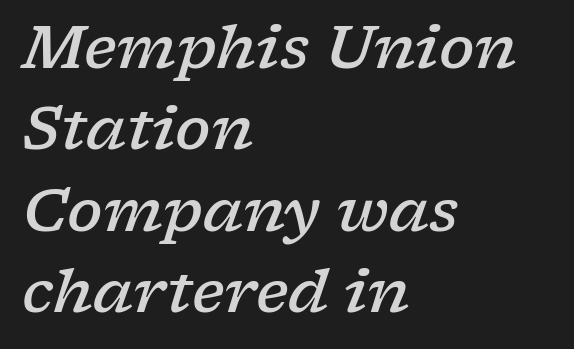
Q: Is the text bold? A: Semi-bold.
Q: Is the text italic (slanted)? A: Yes, it leans right by about 17 degrees.
Q: Is the typeface a serif or a sans-serif typeface? A: Serif.
Q: Is the text underlined? A: No.
Q: How is the paragraph aligned? A: Left-aligned.
Q: Is the spacing between letters normal or unusually wide? A: Normal.
Q: Is the spacing between lines tight, normal or loose? A: Normal.
Q: Width (condensed, normal, or wide)? A: Wide.
Q: Stroke contrast? A: Low.
Q: x-height? A: Medium.
Q: Monospaced? A: No.
